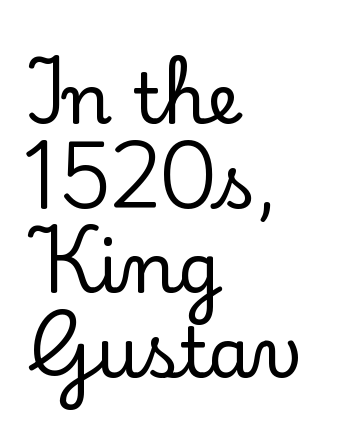
Is this a sans? No — the strokes have serifs. Is there any slant? The stems are plumb. Underline: absent. A typesetter would call this proportional, since set widths differ per character. Students, note that the glyphs here touch the page at normal intervals.
